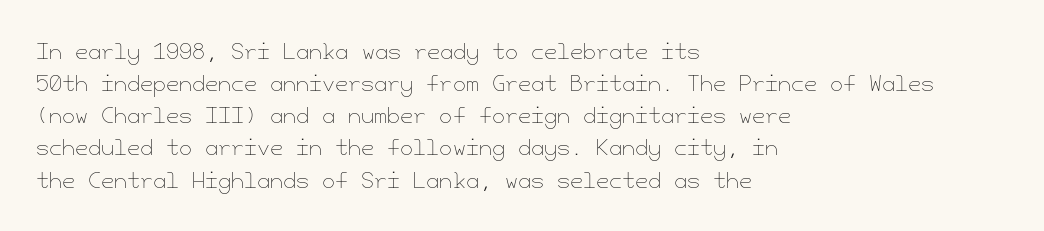
The image shows 21 px text type, upright; set left-aligned, normal line spacing (1.53x), normal letter spacing, not underlined.
